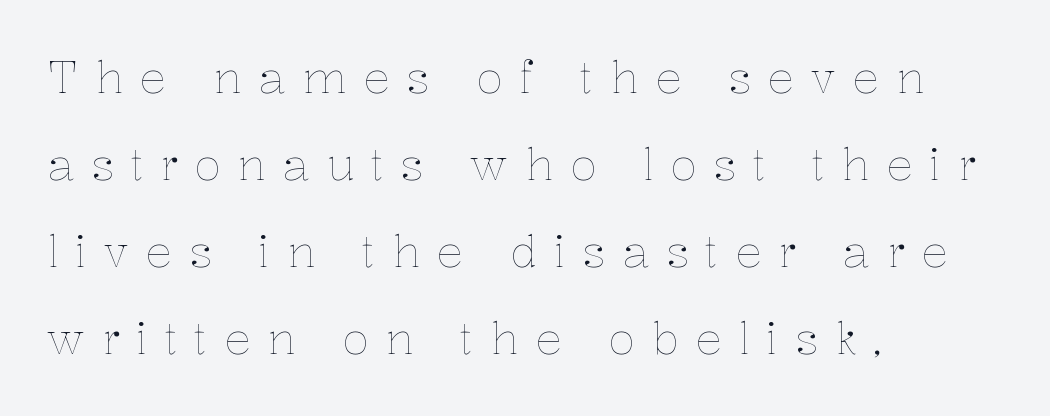
The image shows 44 px thin type, upright; set left-aligned, loose line spacing (1.98x), unusually wide letter spacing (+0.38 em), not underlined; low stroke contrast and a medium x-height.
